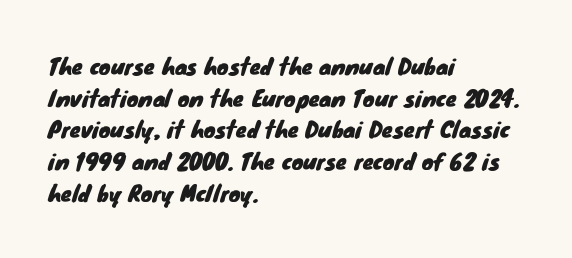
Typeset ragged right — the left edge is the straight one. In terms of letterspacing, this is plain default setting. Lines of text with bare space underneath. Horizontal bands of white between lines are of average thickness.
